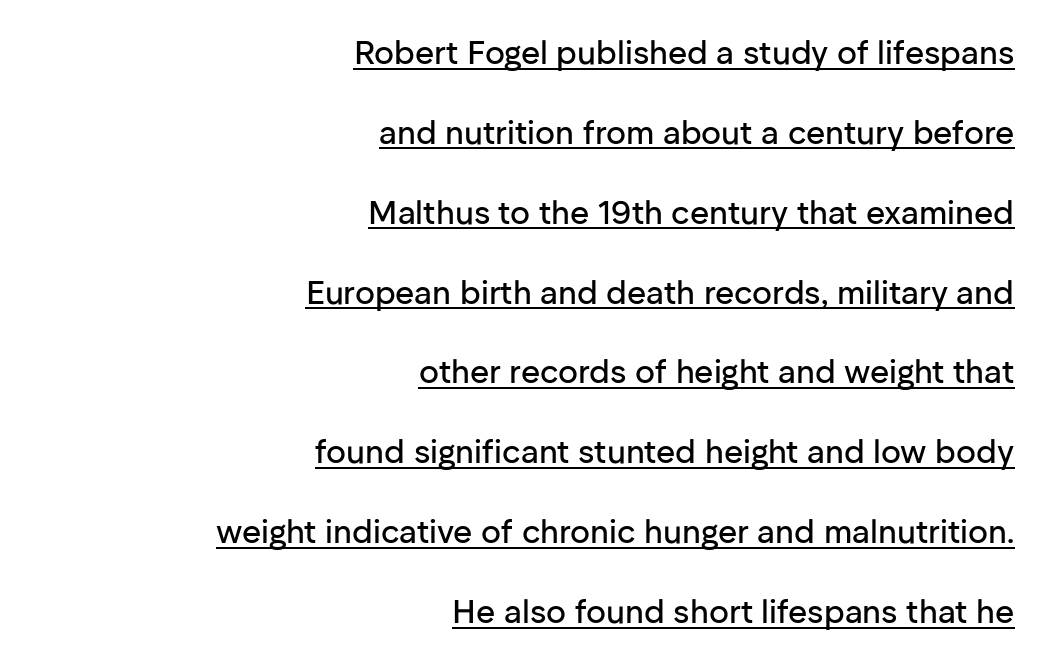
The image shows 33 px sans-serif type, upright; set right-aligned, loose line spacing (2.42x), normal letter spacing, underlined; low stroke contrast and a medium x-height.
